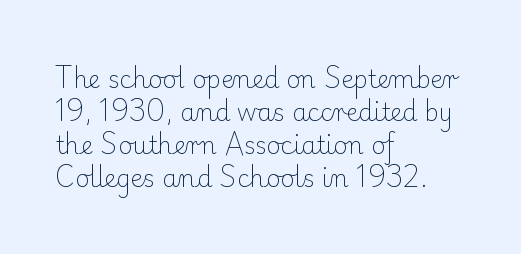
The image shows 24 px text type, upright; set left-aligned, normal line spacing (1.38x), normal letter spacing, not underlined.
